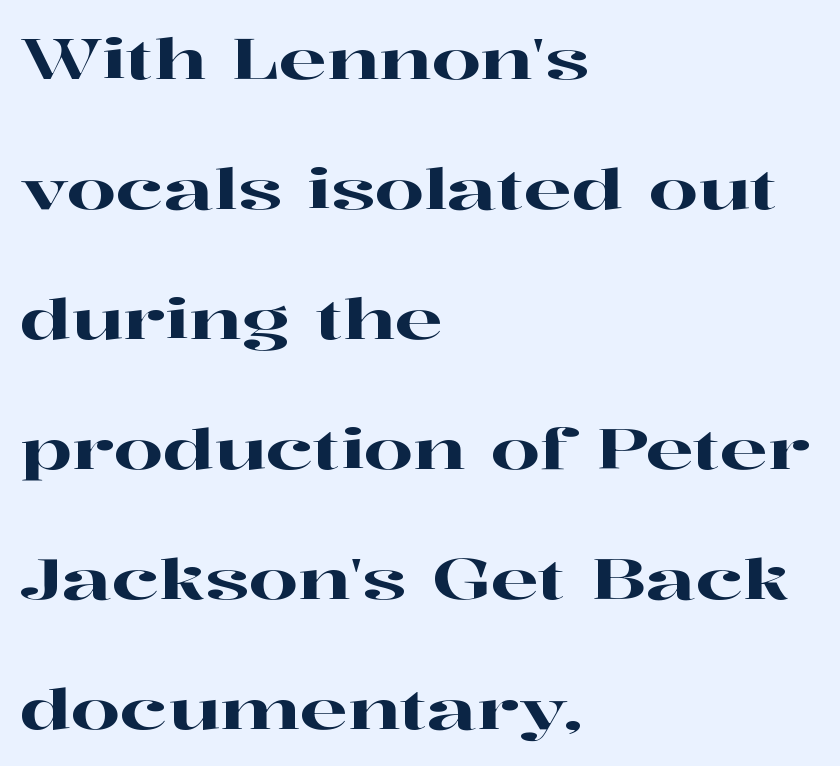
{"serif": "yes", "italic": "no", "width": "wide", "stroke_contrast": "high", "x_height": "medium", "monospaced": "no", "underline": "no", "align": "left", "line_spacing": "loose", "line_spacing_ratio": 2.32, "letter_spacing": "normal", "letter_spacing_em": 0.0, "glyph_px": 56}
